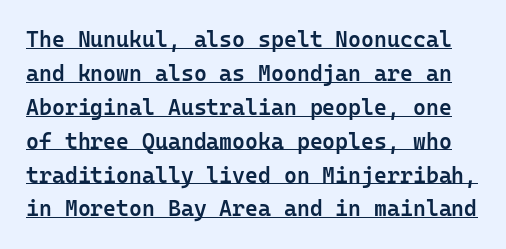
Upright lettering throughout. Evenly set lines give the paragraph a standard silhouette. The face used here appears with an underline applied. The passage shown is semibold, sitting just below true bold. Does extra space separate the letters? No, they use regular spacing.
